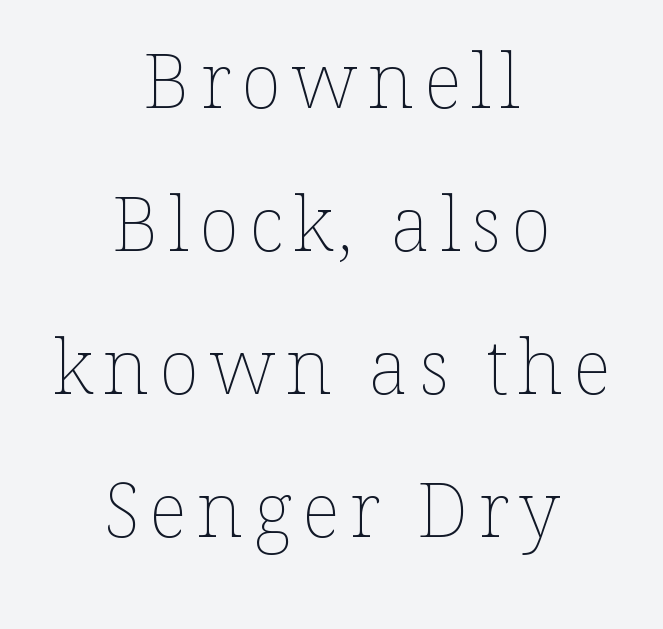
{"italic": "no", "bold": "no", "weight": "thin", "width": "normal", "stroke_contrast": "low", "x_height": "medium", "monospaced": "no", "underline": "no", "align": "center", "line_spacing_ratio": 1.88, "glyph_px": 76}
